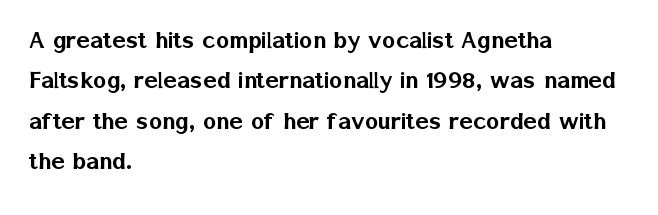
Q: Is the text italic (slanted)? A: No, it is upright.
Q: Is the typeface a serif or a sans-serif typeface? A: Sans-serif.
Q: Is the text underlined? A: No.
Q: How is the paragraph aligned? A: Left-aligned.
Q: Is the spacing between letters normal or unusually wide? A: Normal.
Q: Is the spacing between lines tight, normal or loose? A: Normal.
Q: Width (condensed, normal, or wide)? A: Normal.
Q: Stroke contrast? A: Low.
Q: x-height? A: Medium.
Q: Monospaced? A: No.
